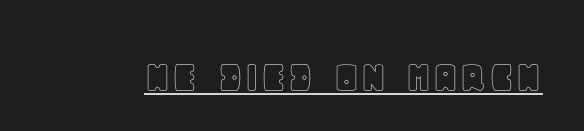
The image shows 47 px text type, upright; set normal letter spacing, underlined; a large x-height.
